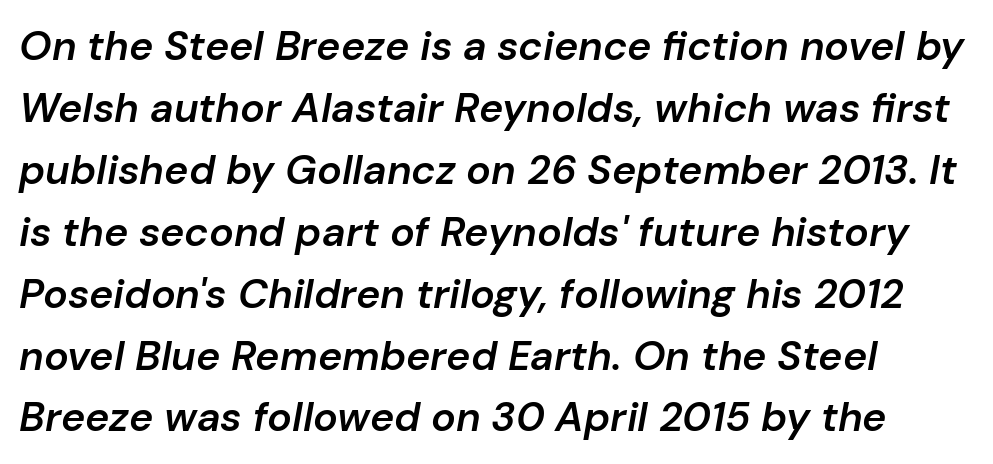
Honestly, there is no underline to notice here at all. Stems and bowls a touch heavier than normal — semibold. The designer left line spacing at the default. Compared with a centered layout, this one pins lines to the left instead.
